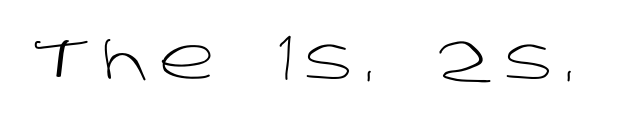
Stem width sits at or under what a default text font uses. The passage shown is typeset with a sans-serif family. The face used here is rendered with a markedly widened letterfit. Unmarked baselines from the first word to the last.
